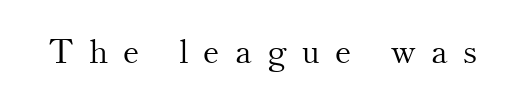
Q: Is the text bold? A: No.
Q: Is the text italic (slanted)? A: No, it is upright.
Q: Is the typeface a serif or a sans-serif typeface? A: Serif.
Q: Is the text underlined? A: No.
Q: Is the spacing between letters normal or unusually wide? A: Unusually wide.
Q: Width (condensed, normal, or wide)? A: Normal.
Q: Stroke contrast? A: Medium.
Q: x-height? A: Small.
Q: Monospaced? A: No.
